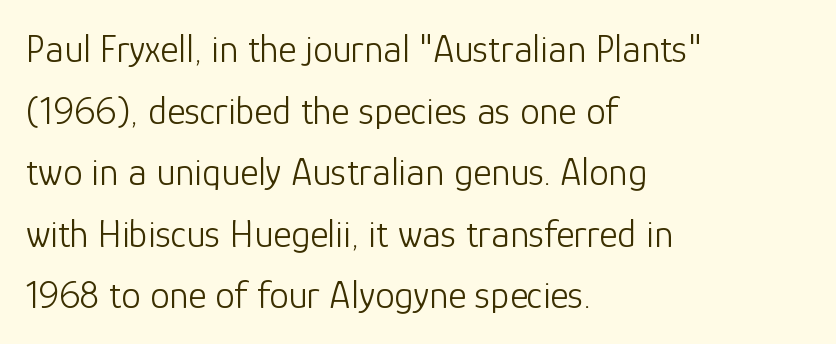
Q: Is the text bold? A: No.
Q: Is the text italic (slanted)? A: No, it is upright.
Q: Is the typeface a serif or a sans-serif typeface? A: Sans-serif.
Q: Is the text underlined? A: No.
Q: How is the paragraph aligned? A: Left-aligned.
Q: Is the spacing between letters normal or unusually wide? A: Normal.
Q: Is the spacing between lines tight, normal or loose? A: Normal.
Q: Width (condensed, normal, or wide)? A: Normal.
Q: Stroke contrast? A: Low.
Q: x-height? A: Medium.
Q: Monospaced? A: No.
